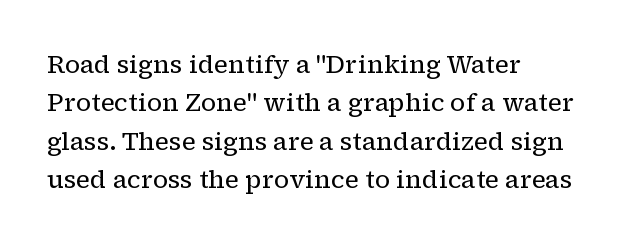
The image shows 25 px text type, upright; set left-aligned, normal line spacing (1.54x), normal letter spacing, not underlined.
